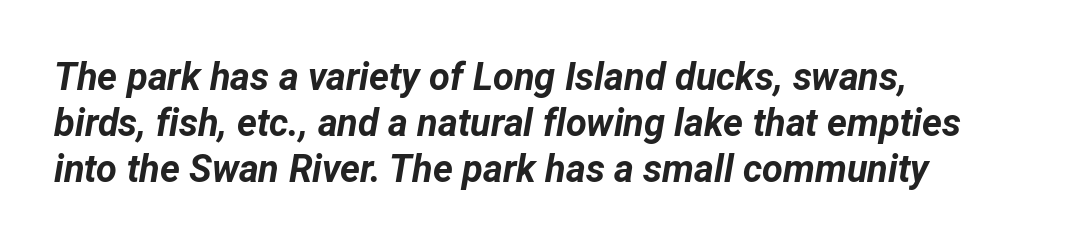
{"italic": "yes", "lean": "right", "slant_degrees": 12, "bold": "yes", "weight": "bold", "width": "normal", "stroke_contrast": "low", "x_height": "medium", "monospaced": "no", "underline": "no", "align": "left", "line_spacing_ratio": 1.21, "letter_spacing": "normal", "letter_spacing_em": 0.0, "glyph_px": 38}
